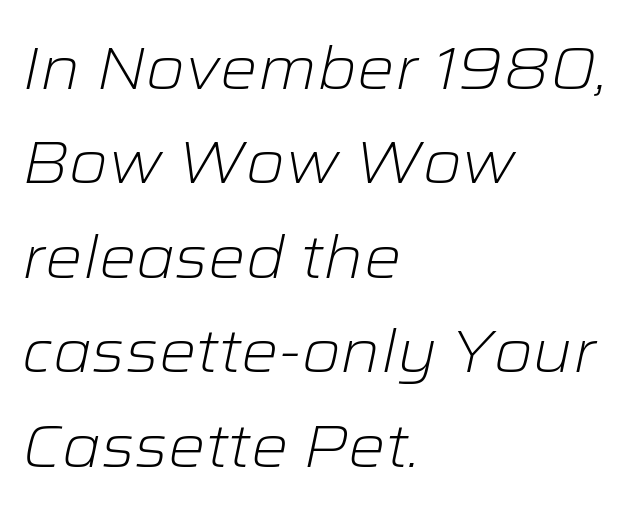
Compared with ordinary roman type, these characters are visibly tilted. These lines stack with their left ends in a neat column. The passage shown is not bold in any degree. These lines are rendered in a variable-pitch font.
